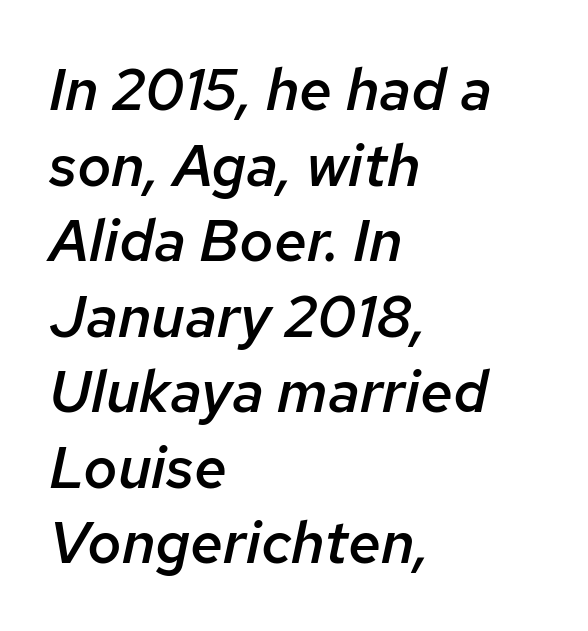
Q: Is the text bold? A: Semi-bold.
Q: Is the text italic (slanted)? A: Yes, it leans right by about 12 degrees.
Q: Is the text underlined? A: No.
Q: How is the paragraph aligned? A: Left-aligned.
Q: Is the spacing between letters normal or unusually wide? A: Normal.
Q: Is the spacing between lines tight, normal or loose? A: Normal.
Q: Width (condensed, normal, or wide)? A: Normal.
Q: Stroke contrast? A: Low.
Q: x-height? A: Medium.
Q: Monospaced? A: No.
